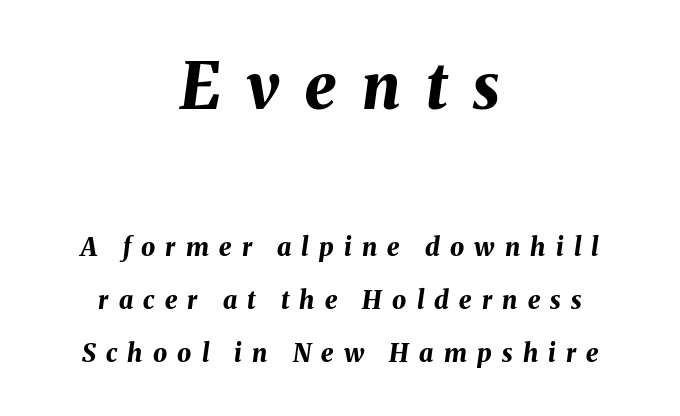
Only glyphs here, with clear space below each row. The tracking jumps out immediately: characters are airy and widely separated. Which margin do the lines hug? Neither — every line sits in the middle. Whoever set this made the first block the dominant, larger element.
